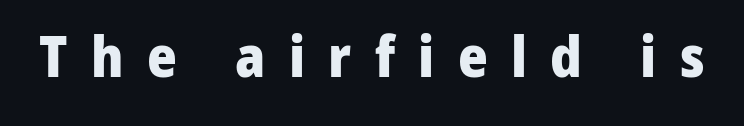
Ascenders rise straight up at ninety degrees. No word sits above an underline. Look at the bottom of the vertical strokes: they stop flat, with no serifs. On the weight axis this lands at bold, roughly 700.
